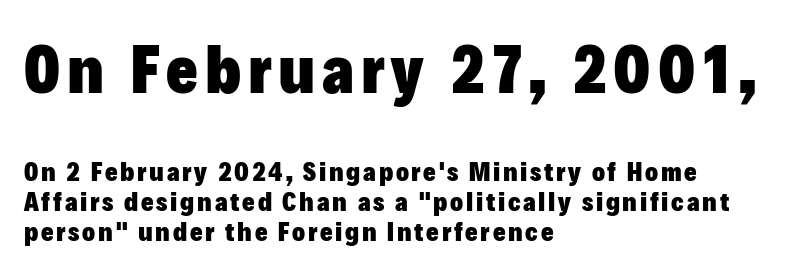
The image shows 68 px heavy sans-serif type, upright; set left-aligned, tight line spacing (1.1x), not underlined; the first (top) block is 2.52x larger; low stroke contrast and a medium x-height.
